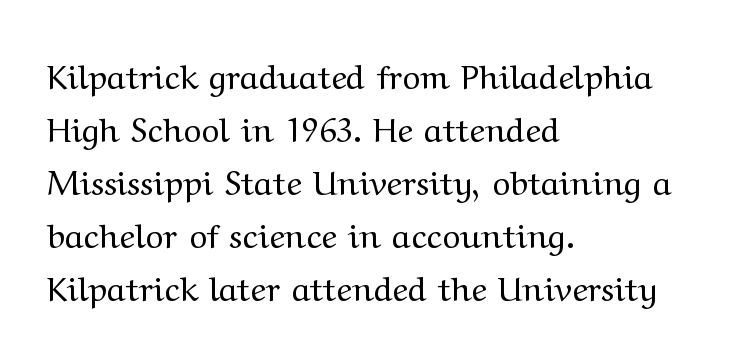
{"serif": "yes", "italic": "no", "bold": "no", "weight": "regular", "width": "wide", "stroke_contrast": "medium", "x_height": "medium", "monospaced": "no", "underline": "no", "align": "left", "line_spacing": "normal", "line_spacing_ratio": 1.56, "letter_spacing": "normal", "letter_spacing_em": 0.0, "glyph_px": 34}
